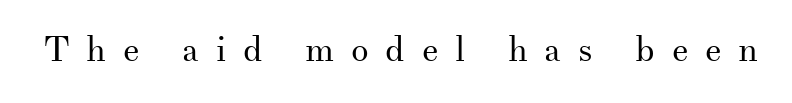
{"serif": "yes", "italic": "no", "bold": "no", "weight": "regular", "width": "normal", "stroke_contrast": "medium", "x_height": "small", "monospaced": "no", "underline": "no", "letter_spacing": "wide", "letter_spacing_em": 0.48, "glyph_px": 35}
